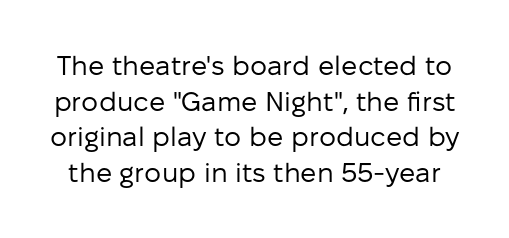
The image shows 27 px text type, upright; set normal line spacing (1.32x), normal letter spacing, not underlined.
